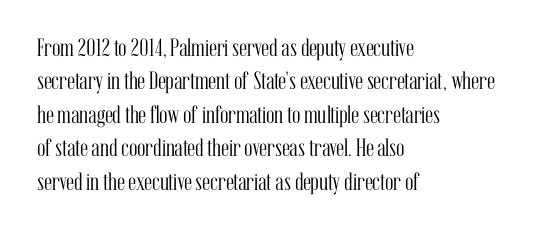
Q: Is the text bold? A: No.
Q: Is the text italic (slanted)? A: No, it is upright.
Q: Is the text underlined? A: No.
Q: How is the paragraph aligned? A: Left-aligned.
Q: Is the spacing between letters normal or unusually wide? A: Normal.
Q: Is the spacing between lines tight, normal or loose? A: Normal.
